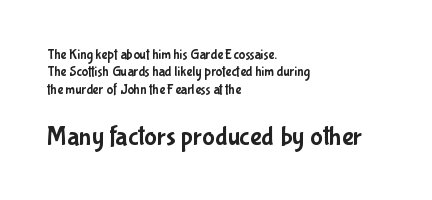
Quick note: not italic, upright. A classic flush-left, rag-right setting is used for this passage. How are the letters spaced? Ordinarily, with no added tracking. Anything drawn beneath the words? Only blank space. Typesetter's note — lower block bumped up in size, upper block left smaller.
